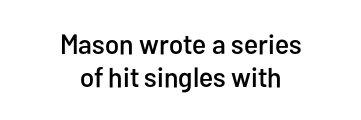
Q: Is the text italic (slanted)? A: No, it is upright.
Q: Is the typeface a serif or a sans-serif typeface? A: Sans-serif.
Q: Is the text underlined? A: No.
Q: How is the paragraph aligned? A: Centered.
Q: Is the spacing between letters normal or unusually wide? A: Normal.
Q: Width (condensed, normal, or wide)? A: Condensed.
Q: Stroke contrast? A: Low.
Q: x-height? A: Medium.
Q: Monospaced? A: No.
